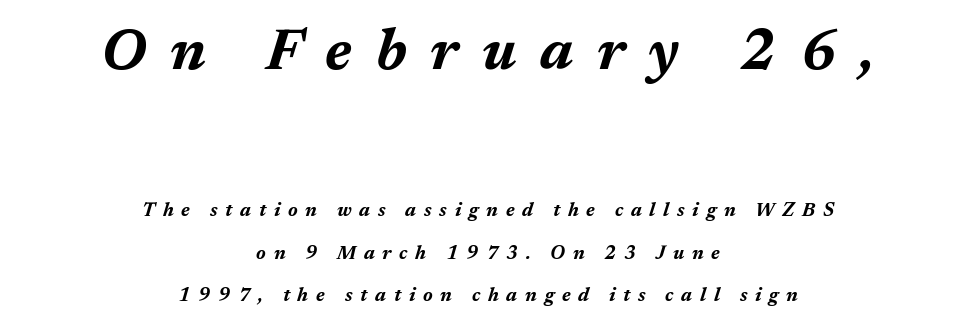
The image shows 58 px bold type, italic (leaning right); set centered, loose line spacing (2.24x), unusually wide letter spacing (+0.41 em), not underlined; the first (top) block is 3.05x larger; medium stroke contrast and a medium x-height.
